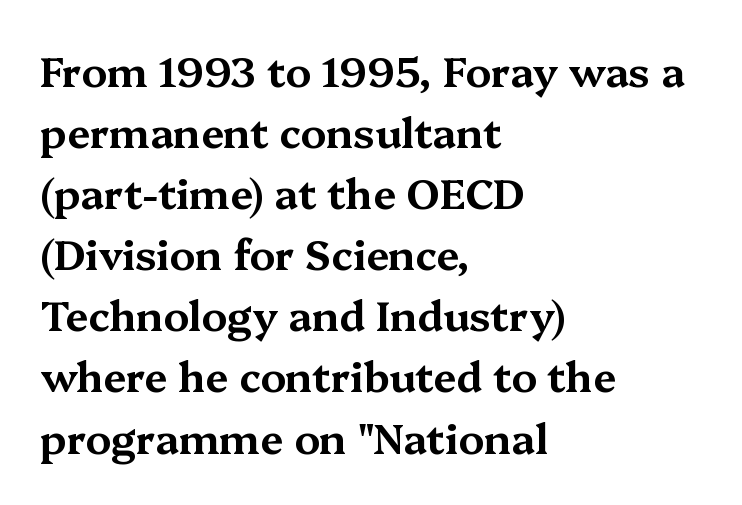
{"serif": "yes", "italic": "no", "width": "wide", "stroke_contrast": "medium", "x_height": "medium", "monospaced": "no", "underline": "no", "align": "left", "line_spacing": "normal", "line_spacing_ratio": 1.49, "letter_spacing": "normal", "letter_spacing_em": 0.0, "glyph_px": 41}
